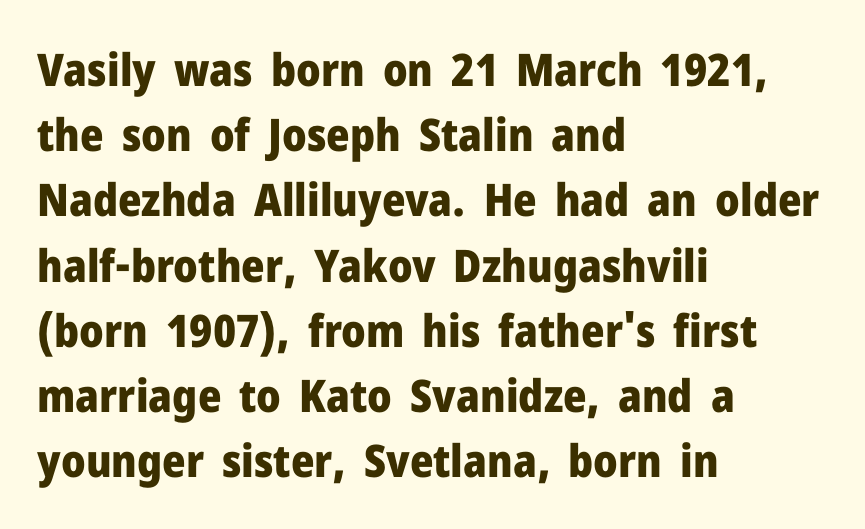
{"serif": "no", "italic": "no", "bold": "yes", "weight": "heavy", "width": "normal", "stroke_contrast": "low", "x_height": "medium", "monospaced": "no", "underline": "no", "align": "left", "line_spacing": "normal", "line_spacing_ratio": 1.45, "letter_spacing": "normal", "letter_spacing_em": 0.0, "glyph_px": 45}
